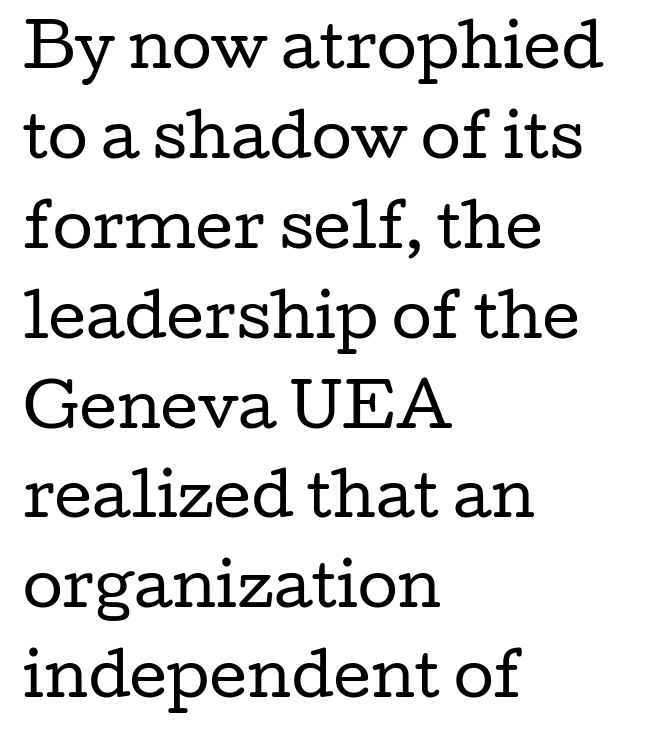
Beneath every word, the page is bare. Compared with typical paragraphs, the rows here are spaced about the same. These lines are set flush left with a ragged right edge. This reads as an unemphasized weight, regular at the heaviest. The specimen reads as upright at a glance. In terms of letterspacing, this is plain default setting.
